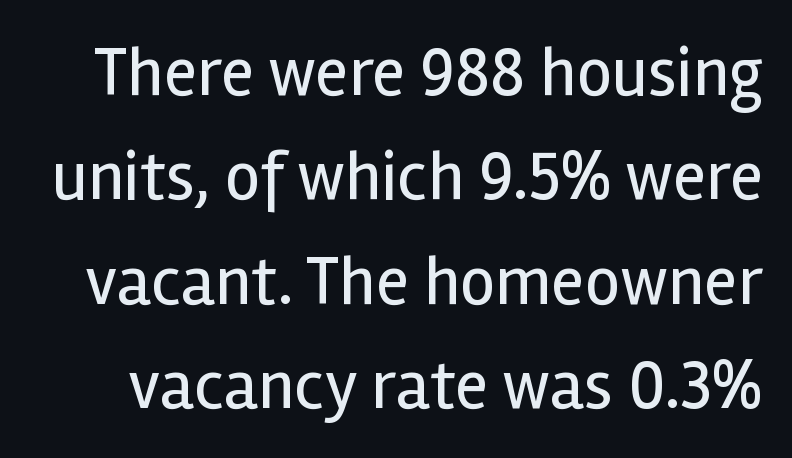
The foot of each line stays bare and open. Spacing verdict: proportional, widths tailored to each character. Unlike italic type, these characters show no tilt at all. Summary of vertical rhythm: regular, with standard interline spacing.
